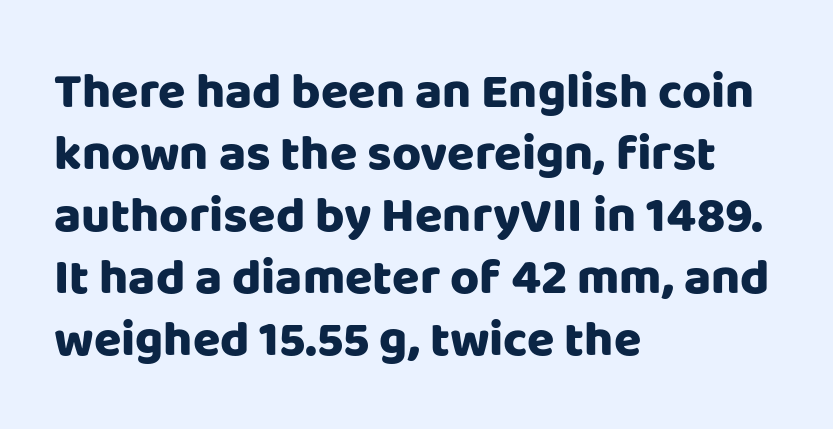
The lettering holds an erect, upright posture throughout. Check where the strokes stop: nothing finishes them off — pure sans. The passage shown is typed in a proportional face where columns would drift. Typesetter's note: full bold, strokes at maximum text heaviness. Type without underlining. All the whitespace from short lines collects on the right.
